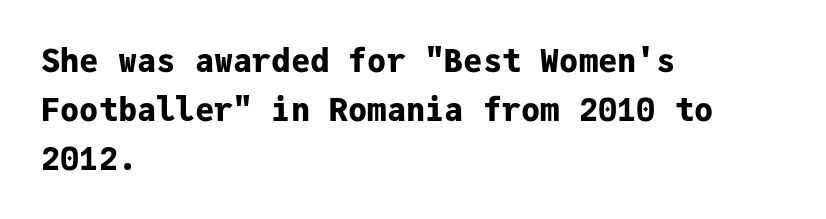
The image shows 32 px bold sans-serif type, upright, monospaced; set left-aligned, normal line spacing (1.53x), normal letter spacing, not underlined; low stroke contrast and a medium x-height.
